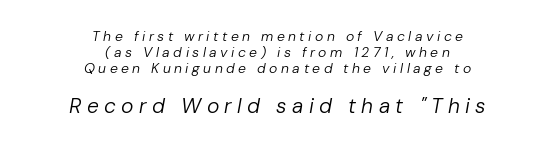
{"italic": "yes", "lean": "right", "slant_degrees": 10, "bold": "no", "underline": "no", "align": "center", "line_spacing": "tight", "line_spacing_ratio": 1.15, "letter_spacing": "wide", "letter_spacing_em": 0.25, "larger_block": "second", "size_ratio": 1.5, "glyph_px": 21}
